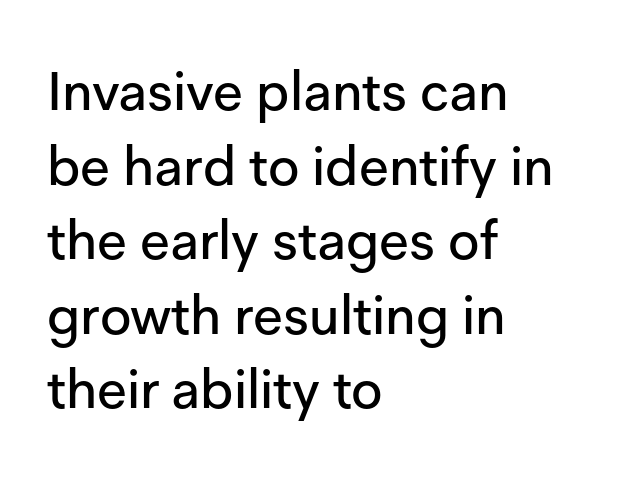
{"serif": "no", "italic": "no", "width": "normal", "stroke_contrast": "low", "x_height": "medium", "monospaced": "no", "underline": "no", "align": "left", "line_spacing": "normal", "line_spacing_ratio": 1.38, "letter_spacing": "normal", "letter_spacing_em": 0.0, "glyph_px": 54}
